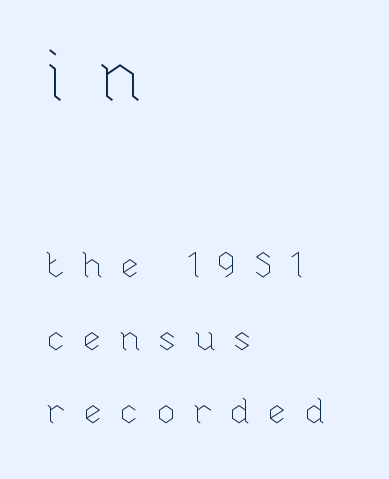
The image shows 72 px thin type, upright; set left-aligned, loose line spacing (2.03x), unusually wide letter spacing (+0.45 em), not underlined; the first (top) block is 2.0x larger; low stroke contrast and a medium x-height.
